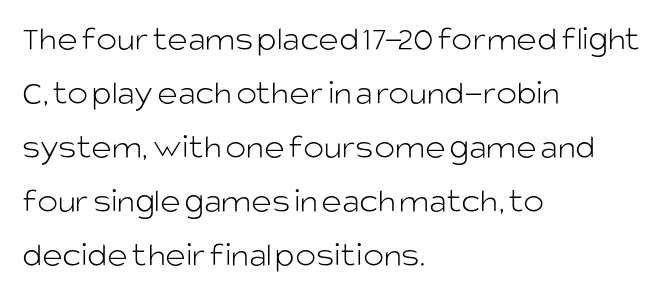
The image shows 35 px light sans-serif type, upright; set left-aligned, normal line spacing (1.54x), normal letter spacing, not underlined; low stroke contrast and a large x-height.
